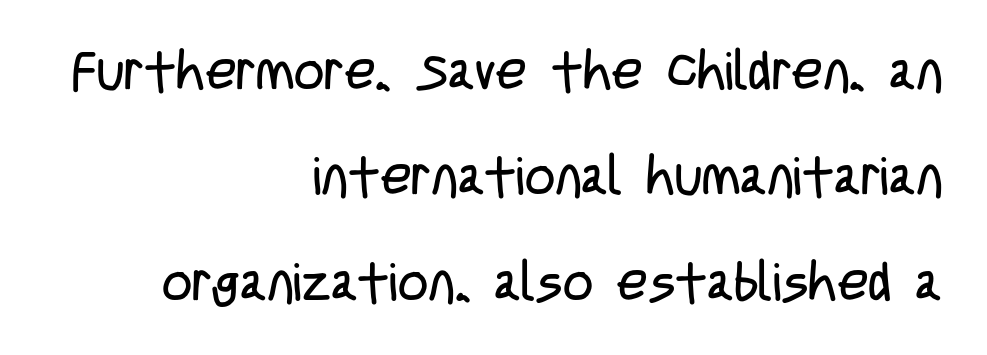
{"serif": "no", "italic": "no", "bold": "no", "weight": "regular", "width": "condensed", "stroke_contrast": "low", "x_height": "large", "monospaced": "no", "underline": "no", "align": "right", "line_spacing": "loose", "line_spacing_ratio": 1.99, "letter_spacing": "normal", "letter_spacing_em": 0.0, "glyph_px": 53}
